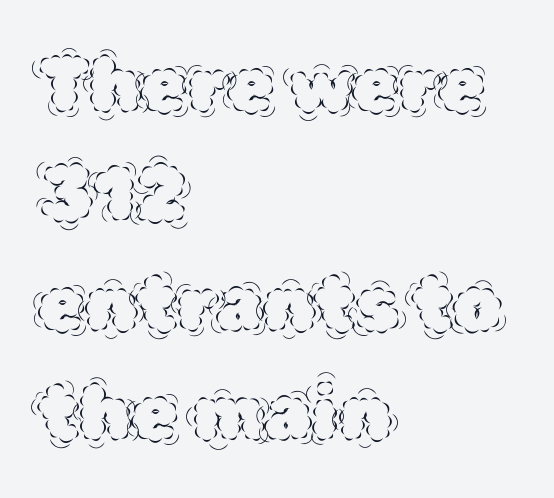
Q: Is the text bold? A: No.
Q: Is the text italic (slanted)? A: No, it is upright.
Q: Is the text underlined? A: No.
Q: How is the paragraph aligned? A: Left-aligned.
Q: Is the spacing between letters normal or unusually wide? A: Normal.
Q: Is the spacing between lines tight, normal or loose? A: Normal.
Q: Width (condensed, normal, or wide)? A: Normal.
Q: x-height? A: Large.
Q: Monospaced? A: No.
